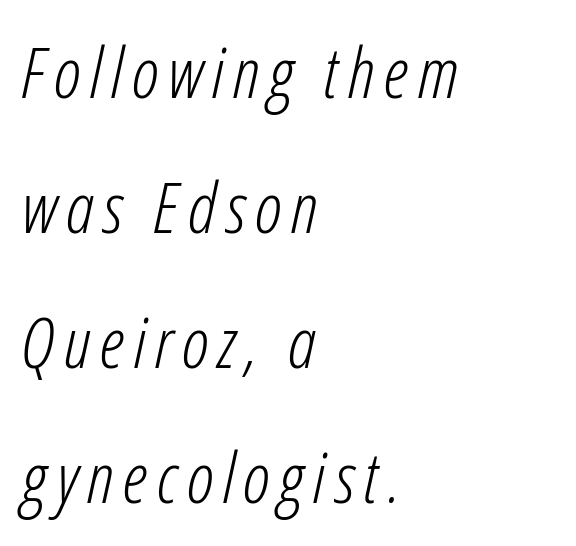
Q: Is the text bold? A: No.
Q: Is the text italic (slanted)? A: Yes, it leans right by about 12 degrees.
Q: Is the text underlined? A: No.
Q: How is the paragraph aligned? A: Left-aligned.
Q: Is the spacing between lines tight, normal or loose? A: Loose.
Q: Width (condensed, normal, or wide)? A: Condensed.
Q: Stroke contrast? A: Low.
Q: x-height? A: Medium.
Q: Monospaced? A: No.
